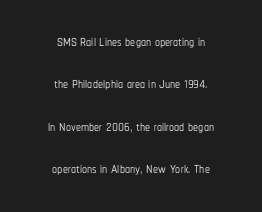
Q: Is the text italic (slanted)? A: No, it is upright.
Q: Is the text underlined? A: No.
Q: How is the paragraph aligned? A: Centered.
Q: Is the spacing between letters normal or unusually wide? A: Normal.
Q: Is the spacing between lines tight, normal or loose? A: Loose.
